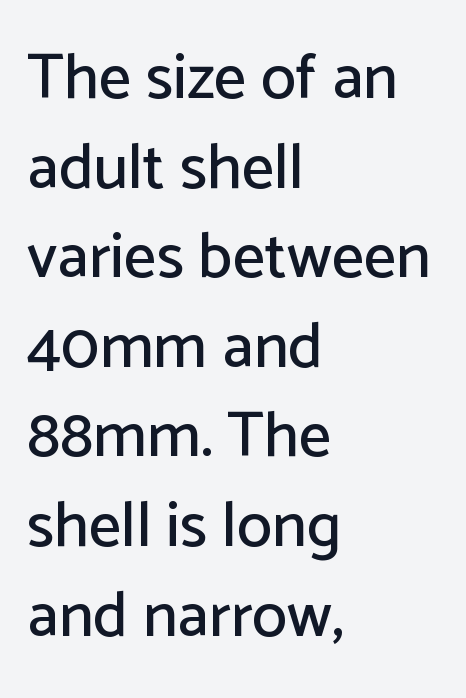
{"serif": "no", "italic": "no", "width": "normal", "stroke_contrast": "low", "x_height": "medium", "monospaced": "no", "underline": "no", "align": "left", "line_spacing": "normal", "line_spacing_ratio": 1.4, "letter_spacing": "normal", "letter_spacing_em": 0.0, "glyph_px": 64}
